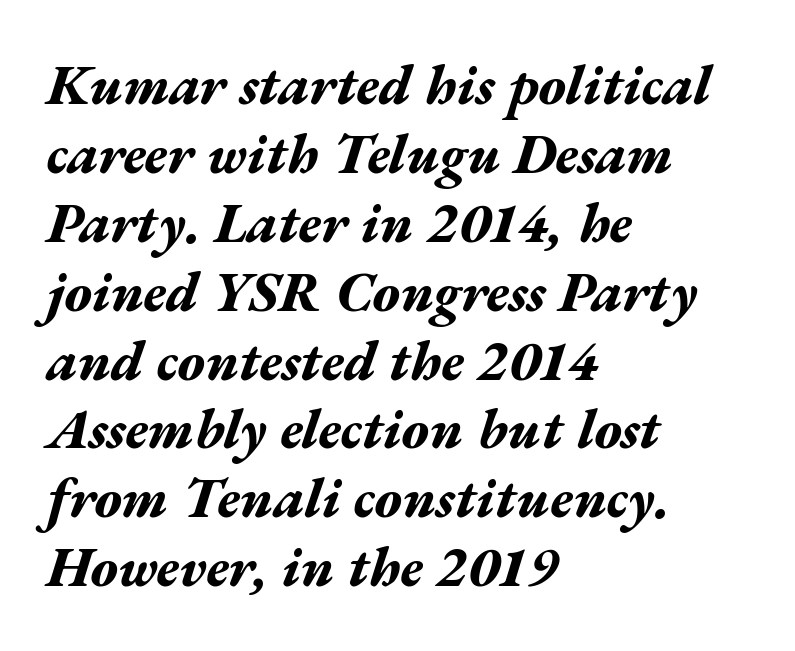
You could not count columns in this text — the font is proportionally spaced. These lines are set flush left with a ragged right edge. The letters are slanted; this is an italic face. The line texture is even and compact thanks to regular tracking.
